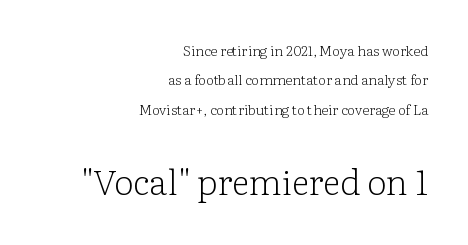
Upright lettering throughout. Check where the strokes stop: tiny serifs finish them off. Line spacing here is loose. Letters have the restrained weight of plain body copy at most.
